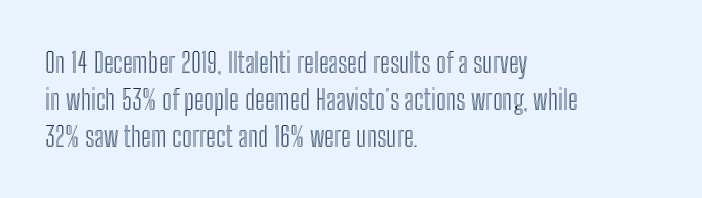
Q: Is the text italic (slanted)? A: No, it is upright.
Q: Is the text underlined? A: No.
Q: How is the paragraph aligned? A: Left-aligned.
Q: Is the spacing between letters normal or unusually wide? A: Normal.
Q: Is the spacing between lines tight, normal or loose? A: Normal.
Q: Width (condensed, normal, or wide)? A: Condensed.
Q: x-height? A: Medium.
Q: Monospaced? A: No.
